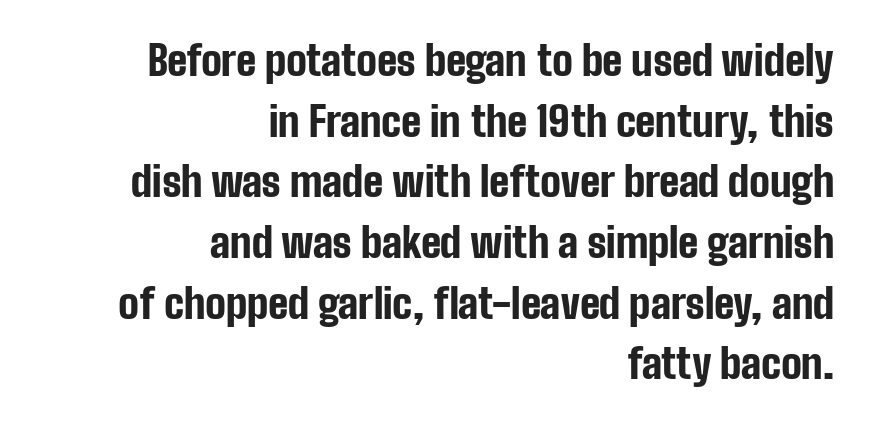
The specimen reads as upright at a glance. All the whitespace from short lines collects on the left. The typesetting leans heavy: a genuine bold. Students, note that the glyphs here touch the page at normal intervals. Type without underlining.
